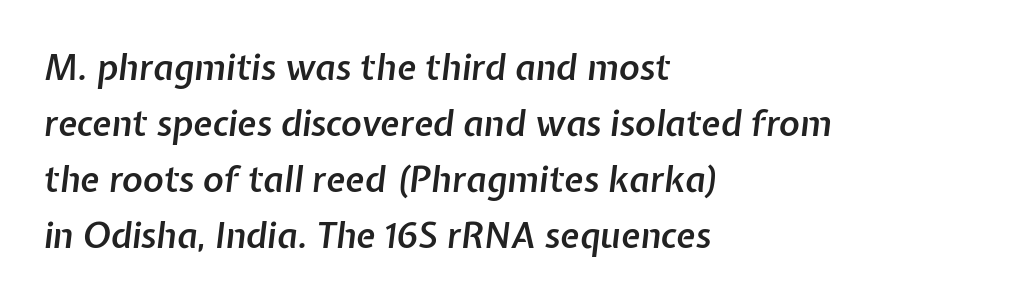
The image shows 35 px semibold type, italic (leaning right); set left-aligned, normal line spacing (1.6x), normal letter spacing, not underlined; low stroke contrast and a medium x-height.
